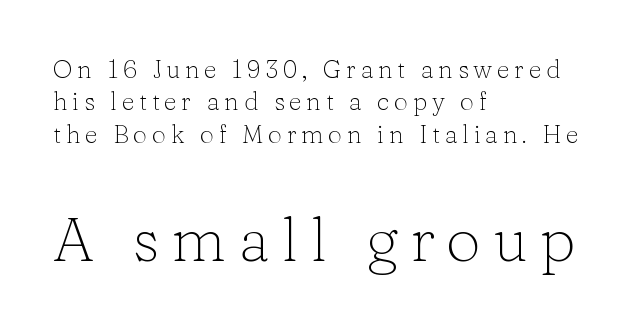
{"serif": "yes", "italic": "no", "bold": "no", "weight": "light", "width": "normal", "stroke_contrast": "low", "x_height": "medium", "monospaced": "no", "underline": "no", "align": "left", "line_spacing": "normal", "line_spacing_ratio": 1.3, "larger_block": "second", "size_ratio": 2.48, "glyph_px": 62}
